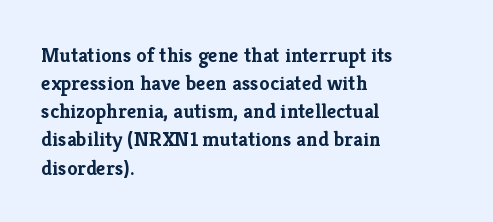
{"italic": "no", "bold": "yes", "underline": "no", "align": "left", "line_spacing": "normal", "line_spacing_ratio": 1.34, "letter_spacing": "normal", "letter_spacing_em": 0.0, "glyph_px": 21}
